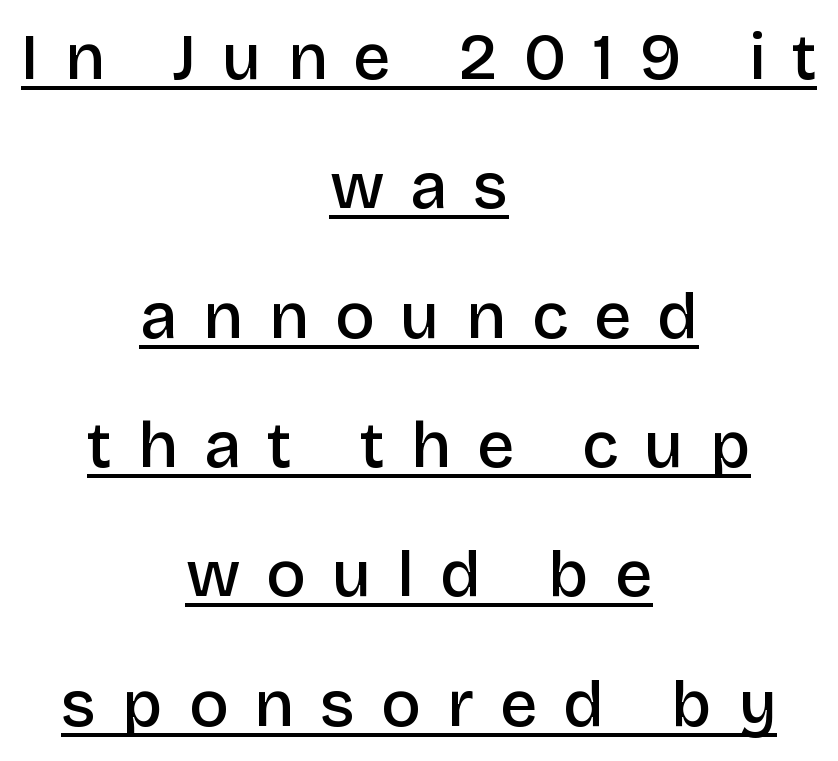
The image shows 66 px semibold sans-serif type, upright; set centered, loose line spacing (1.96x), unusually wide letter spacing (+0.39 em), underlined; low stroke contrast and a large x-height.
